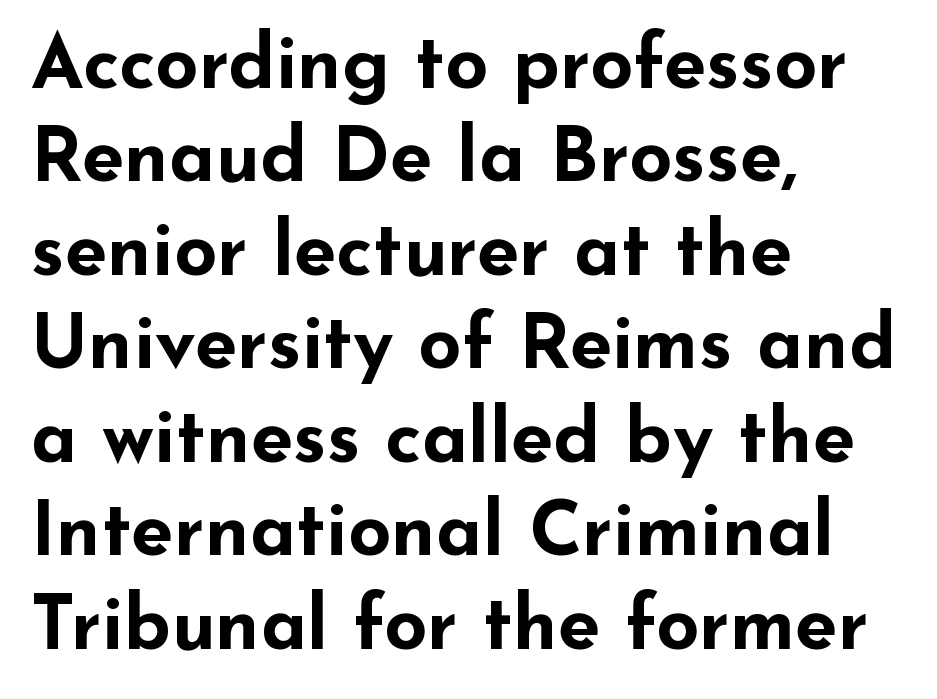
The image shows 76 px bold, wide sans-serif type, upright; set left-aligned, line spacing 1.23x, normal letter spacing, not underlined; low stroke contrast and a small x-height.
